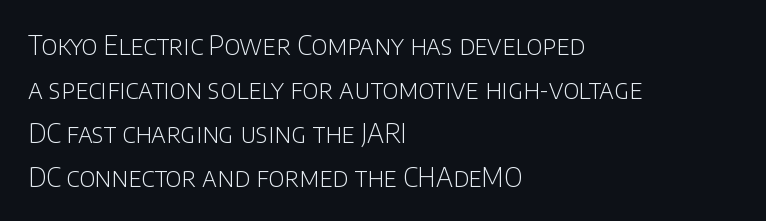
The image shows 26 px text type, upright; set left-aligned, normal line spacing (1.69x), normal letter spacing, not underlined.
